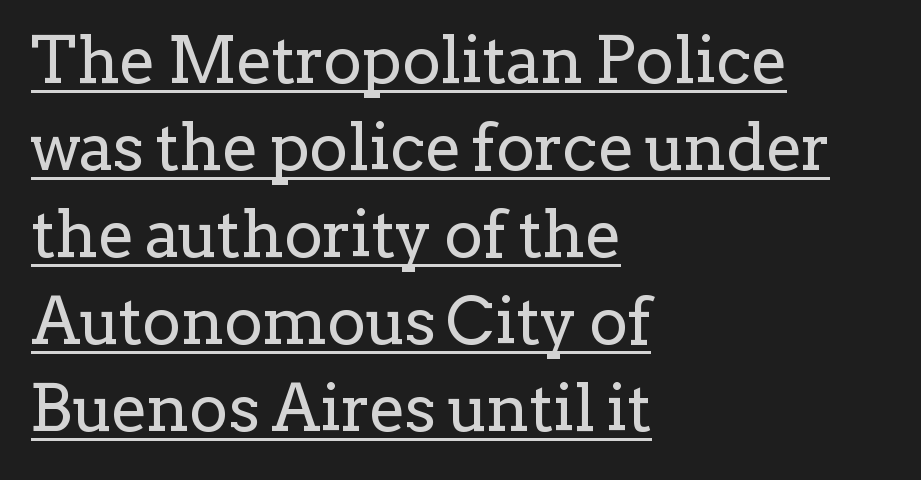
The image shows 65 px regular-weight serif type, upright; set left-aligned, normal line spacing (1.34x), normal letter spacing, underlined; low stroke contrast and a medium x-height.
